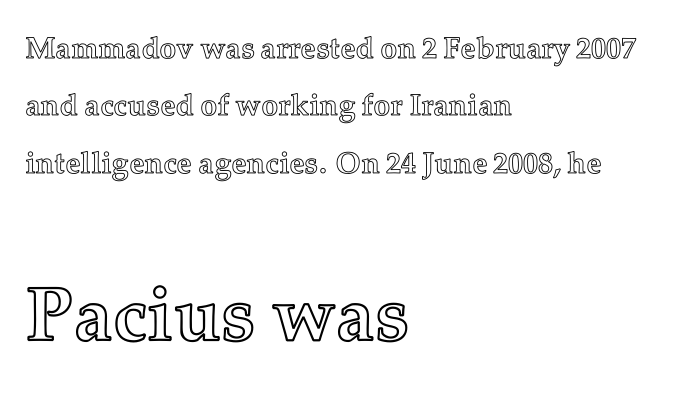
The image shows 76 px text type, upright; set left-aligned, loose line spacing (1.91x), normal letter spacing, not underlined; the second (bottom) block is 2.53x larger; a medium x-height.
